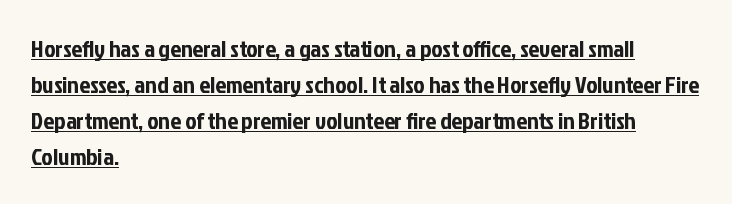
Q: Is the text italic (slanted)? A: No, it is upright.
Q: Is the text underlined? A: Yes.
Q: How is the paragraph aligned? A: Left-aligned.
Q: Is the spacing between letters normal or unusually wide? A: Normal.
Q: Is the spacing between lines tight, normal or loose? A: Normal.
